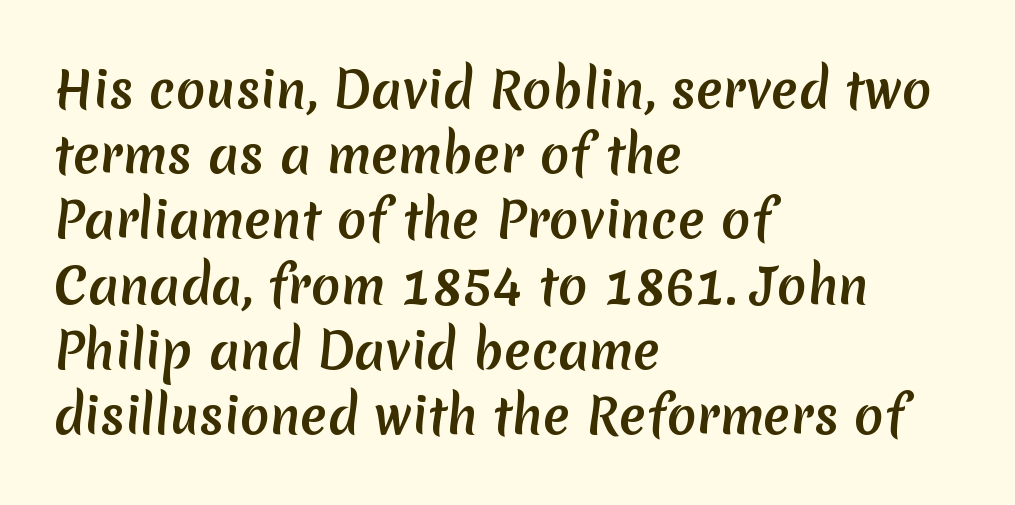
Varying glyph widths throughout — classic text-font behaviour. The rendering keeps characters at their native spacing. A clean baseline with only descenders dipping below it. Regular leading. Examine the stroke ends and you'll find no serifs. These lines are set flush left with a ragged right edge.
